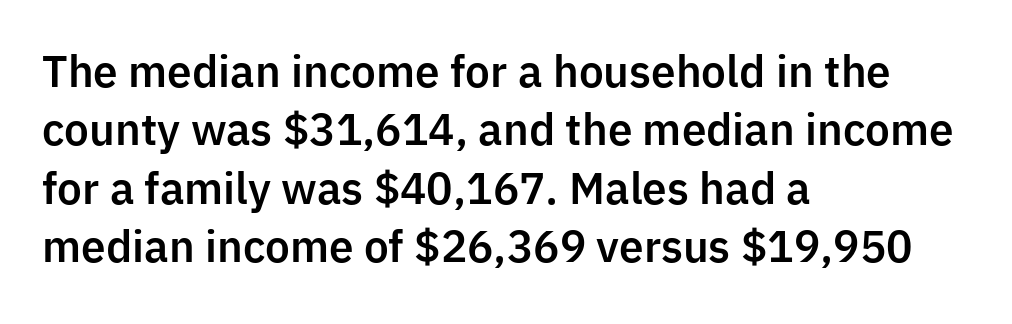
{"serif": "no", "italic": "no", "width": "normal", "stroke_contrast": "low", "x_height": "medium", "monospaced": "no", "underline": "no", "align": "left", "line_spacing": "normal", "line_spacing_ratio": 1.39, "letter_spacing": "normal", "letter_spacing_em": 0.0, "glyph_px": 42}
